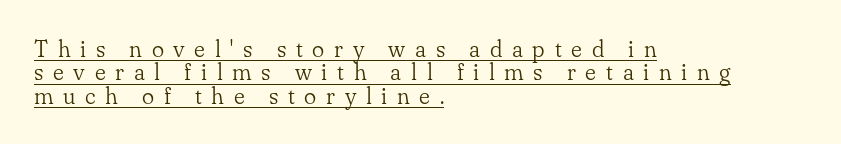
{"italic": "no", "bold": "no", "underline": "yes", "align": "left", "line_spacing": "tight", "line_spacing_ratio": 1.02, "letter_spacing": "wide", "letter_spacing_em": 0.42, "glyph_px": 23}
